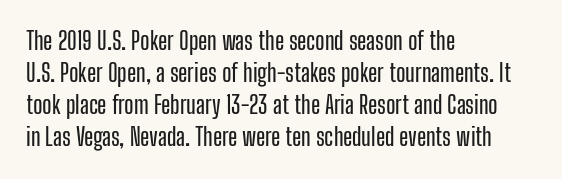
{"italic": "no", "underline": "no", "align": "left", "line_spacing": "normal", "line_spacing_ratio": 1.34, "letter_spacing": "normal", "letter_spacing_em": 0.0, "glyph_px": 24}
